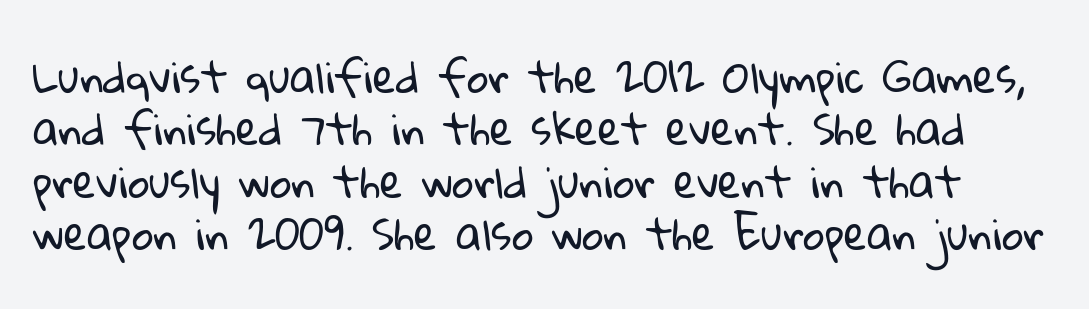
Q: Is the text bold? A: No.
Q: Is the typeface a serif or a sans-serif typeface? A: Sans-serif.
Q: Is the text underlined? A: No.
Q: Is the spacing between letters normal or unusually wide? A: Normal.
Q: Is the spacing between lines tight, normal or loose? A: Normal.
Q: Width (condensed, normal, or wide)? A: Normal.
Q: Stroke contrast? A: Low.
Q: x-height? A: Medium.
Q: Monospaced? A: No.
